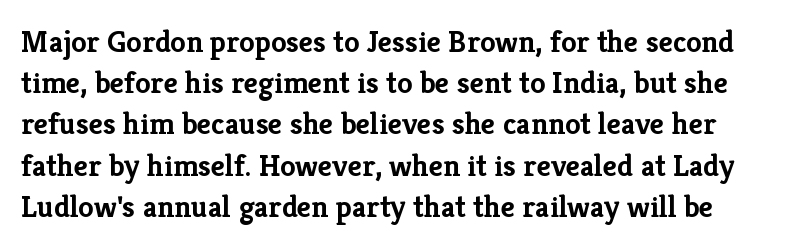
{"serif": "yes", "italic": "no", "bold": "yes", "weight": "semibold", "width": "normal", "stroke_contrast": "low", "x_height": "medium", "monospaced": "no", "underline": "no", "line_spacing": "normal", "line_spacing_ratio": 1.33, "letter_spacing": "normal", "letter_spacing_em": 0.0, "glyph_px": 31}
